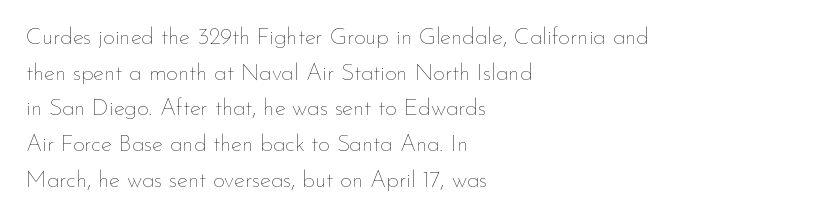
{"italic": "no", "bold": "no", "underline": "no", "align": "left", "line_spacing": "normal", "line_spacing_ratio": 1.55, "letter_spacing": "normal", "letter_spacing_em": 0.0, "glyph_px": 23}
